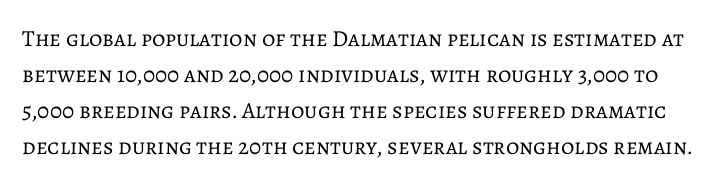
Q: Is the text bold? A: No.
Q: Is the text italic (slanted)? A: No, it is upright.
Q: Is the text underlined? A: No.
Q: Is the spacing between letters normal or unusually wide? A: Normal.
Q: Is the spacing between lines tight, normal or loose? A: Normal.
